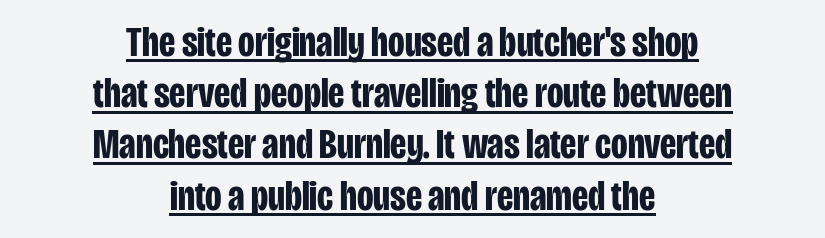
Q: Is the text bold? A: Yes.
Q: Is the text italic (slanted)? A: No, it is upright.
Q: Is the typeface a serif or a sans-serif typeface? A: Sans-serif.
Q: Is the text underlined? A: Yes.
Q: How is the paragraph aligned? A: Centered.
Q: Is the spacing between letters normal or unusually wide? A: Normal.
Q: Width (condensed, normal, or wide)? A: Condensed.
Q: Stroke contrast? A: Low.
Q: x-height? A: Large.
Q: Monospaced? A: No.
